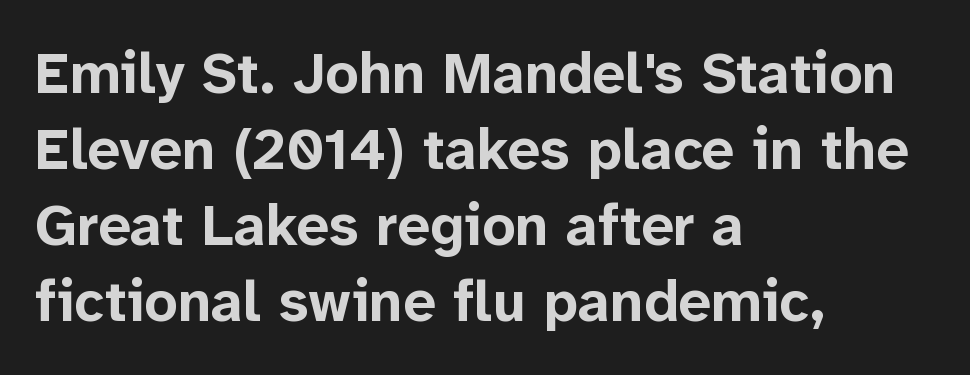
The image shows 58 px bold sans-serif type, upright; set left-aligned, normal line spacing (1.31x), normal letter spacing, not underlined; low stroke contrast and a medium x-height.
